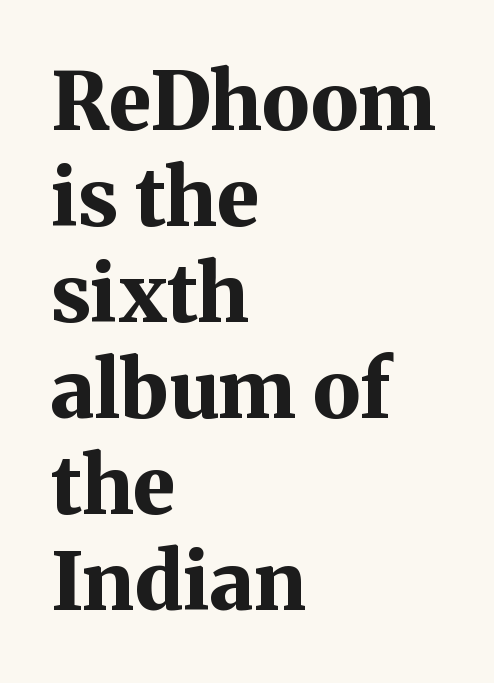
The image shows 80 px bold serif type, upright; set left-aligned, line spacing 1.2x, normal letter spacing, not underlined; medium stroke contrast and a medium x-height.
